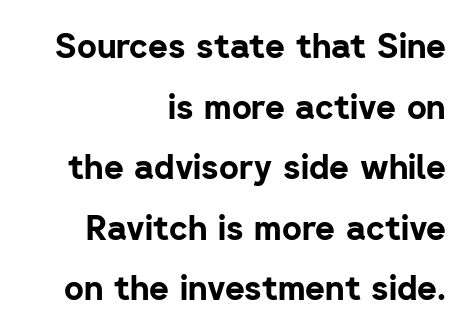
Q: Is the text bold? A: Yes.
Q: Is the text italic (slanted)? A: No, it is upright.
Q: Is the typeface a serif or a sans-serif typeface? A: Sans-serif.
Q: Is the text underlined? A: No.
Q: How is the paragraph aligned? A: Right-aligned.
Q: Is the spacing between letters normal or unusually wide? A: Normal.
Q: Width (condensed, normal, or wide)? A: Normal.
Q: Stroke contrast? A: Low.
Q: x-height? A: Medium.
Q: Monospaced? A: No.
